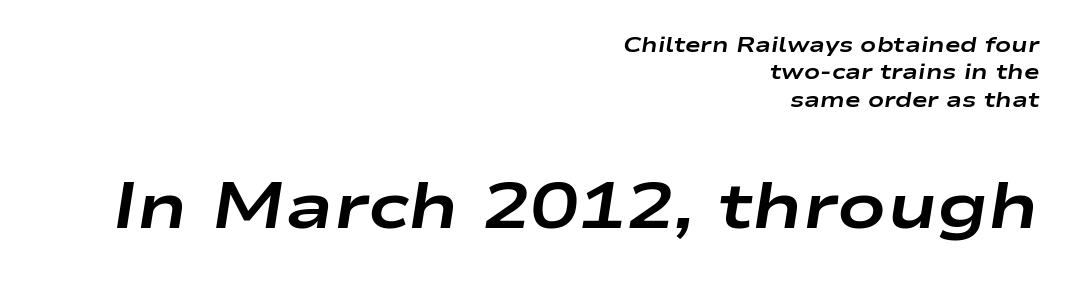
{"italic": "yes", "lean": "right", "slant_degrees": 9, "bold": "yes", "weight": "bold", "width": "wide", "stroke_contrast": "low", "x_height": "medium", "monospaced": "no", "underline": "no", "align": "right", "line_spacing": "normal", "line_spacing_ratio": 1.3, "letter_spacing": "normal", "letter_spacing_em": 0.0, "larger_block": "second", "size_ratio": 3.05, "glyph_px": 64}
